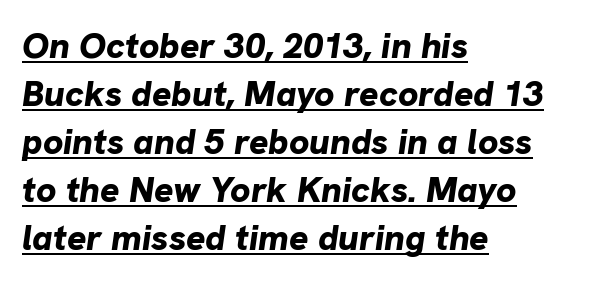
The image shows 36 px bold type, italic (leaning right); set left-aligned, normal line spacing (1.33x), normal letter spacing, underlined; low stroke contrast and a medium x-height.
